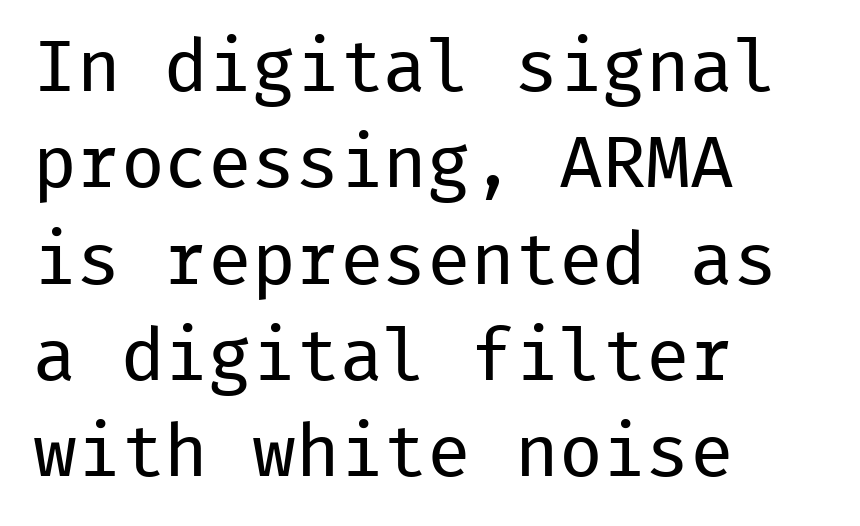
The string is rendered with underlining switched off. Serifs: no, the terminals of the letterforms are clean. This is roman type, the default non-slanted kind. What stands out about the letter spacing? Nothing — it is the standard amount.
